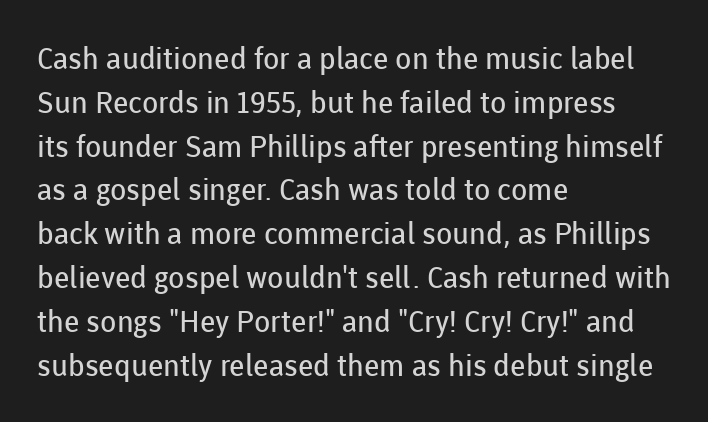
The lines are quadded left. The letters advance in unequal steps, a hallmark of proportional type. Tracking value appears to be zero — textbook default spacing. Compared with a typical body face, this is equally light or lighter still. Tall strokes in this sample are plumb rather than angled.
